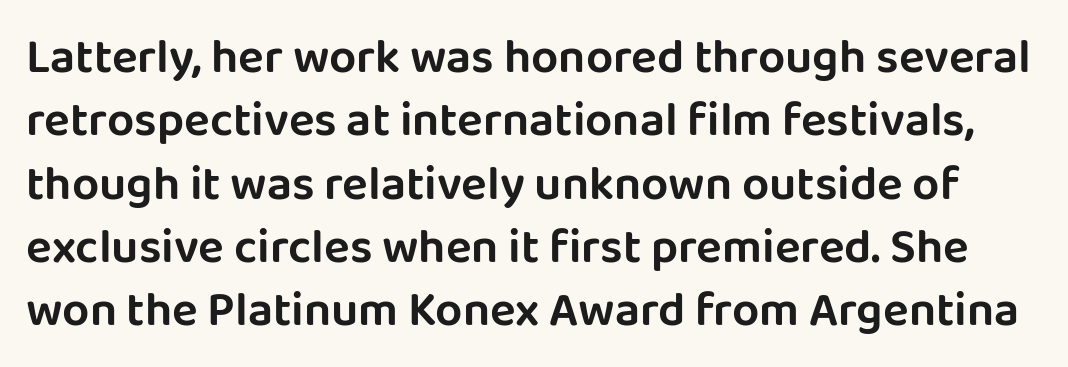
Q: Is the text italic (slanted)? A: No, it is upright.
Q: Is the typeface a serif or a sans-serif typeface? A: Sans-serif.
Q: Is the text underlined? A: No.
Q: Is the spacing between letters normal or unusually wide? A: Normal.
Q: Is the spacing between lines tight, normal or loose? A: Normal.
Q: Width (condensed, normal, or wide)? A: Normal.
Q: Stroke contrast? A: Low.
Q: x-height? A: Large.
Q: Monospaced? A: No.
